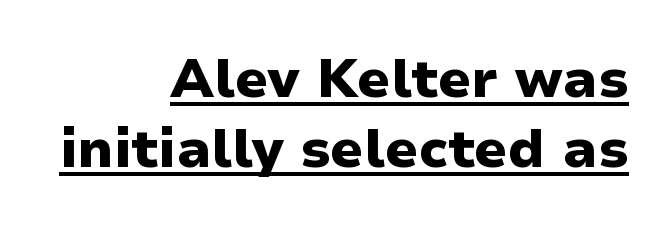
Proportional: the letters do not fall into vertical columns. If you drew a line through each stem, it would be perfectly vertical. Stroke terminals: plain, sans-serif. As a designer I'd log this as weight 700, bold. Every row of glyphs terminates at an identical x-position on the right. Leading: standard.
